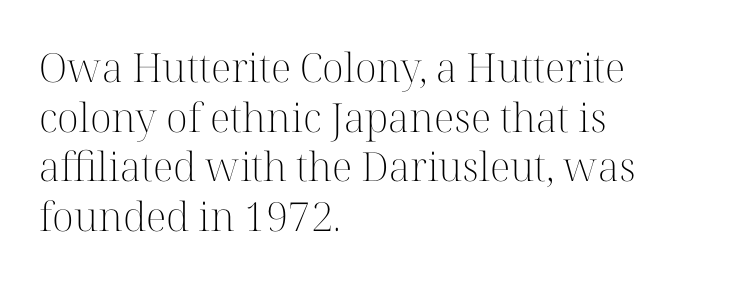
{"serif": "yes", "italic": "no", "bold": "no", "weight": "light", "width": "normal", "stroke_contrast": "high", "x_height": "medium", "monospaced": "no", "underline": "no", "align": "left", "line_spacing_ratio": 1.24, "letter_spacing": "normal", "letter_spacing_em": 0.0, "glyph_px": 40}
